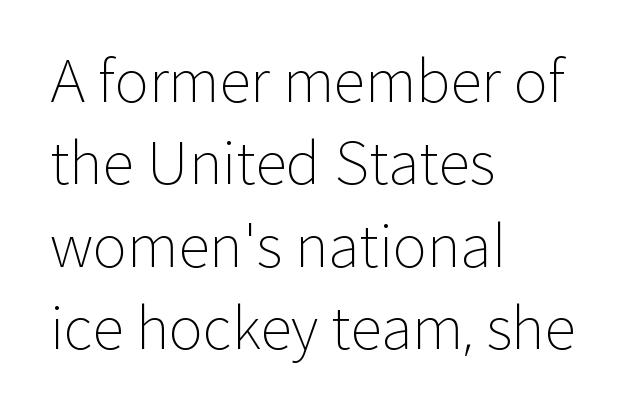
The image shows 58 px light sans-serif type, upright; set left-aligned, normal line spacing (1.42x), normal letter spacing, not underlined; low stroke contrast and a medium x-height.
